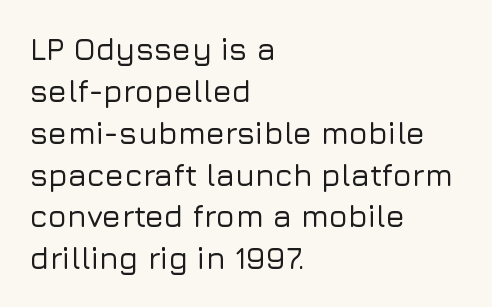
{"serif": "no", "italic": "no", "width": "normal", "stroke_contrast": "low", "x_height": "medium", "monospaced": "no", "underline": "no", "align": "left", "line_spacing": "normal", "line_spacing_ratio": 1.35, "letter_spacing": "normal", "letter_spacing_em": 0.0, "glyph_px": 31}
